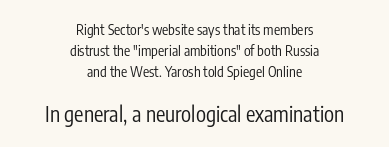
The designer gave the closing block more size than the opening block. Think standard paragraph weight, or any step lighter than that. These lines were composed using upright roman letters. A typesetter would call this leading conventional body-copy spacing.
